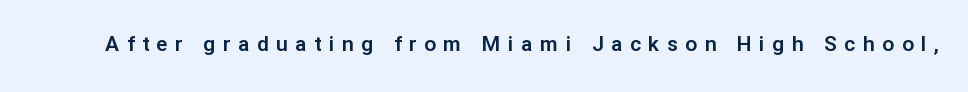
There is plenty of visible air inserted between adjacent glyphs. Check under the words: just untouched page. Posture: upright roman.
